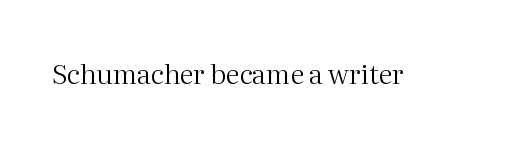
Q: Is the text bold? A: No.
Q: Is the text italic (slanted)? A: No, it is upright.
Q: Is the text underlined? A: No.
Q: Is the spacing between letters normal or unusually wide? A: Normal.
